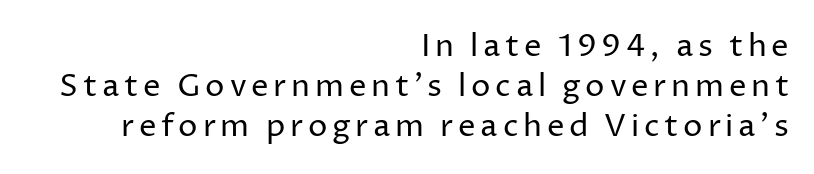
Q: Is the text bold? A: No.
Q: Is the text italic (slanted)? A: No, it is upright.
Q: Is the typeface a serif or a sans-serif typeface? A: Sans-serif.
Q: Is the text underlined? A: No.
Q: How is the paragraph aligned? A: Right-aligned.
Q: Is the spacing between lines tight, normal or loose? A: Normal.
Q: Width (condensed, normal, or wide)? A: Normal.
Q: Stroke contrast? A: Low.
Q: x-height? A: Medium.
Q: Monospaced? A: No.
